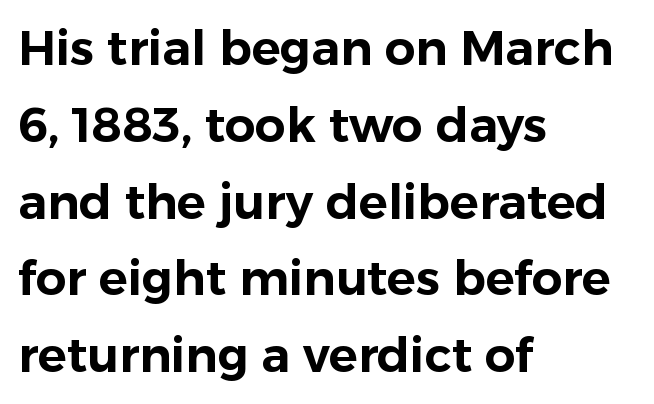
{"serif": "no", "italic": "no", "width": "normal", "stroke_contrast": "low", "x_height": "medium", "monospaced": "no", "underline": "no", "align": "left", "line_spacing": "normal", "line_spacing_ratio": 1.6, "letter_spacing": "normal", "letter_spacing_em": 0.0, "glyph_px": 48}
